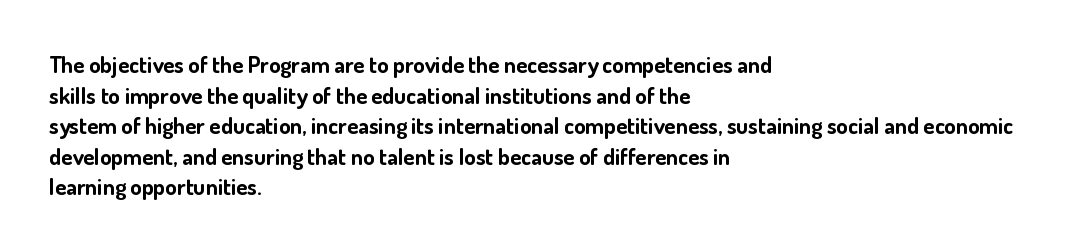
{"italic": "no", "bold": "yes", "underline": "no", "align": "left", "line_spacing": "normal", "line_spacing_ratio": 1.33, "letter_spacing": "normal", "letter_spacing_em": 0.0, "glyph_px": 23}
